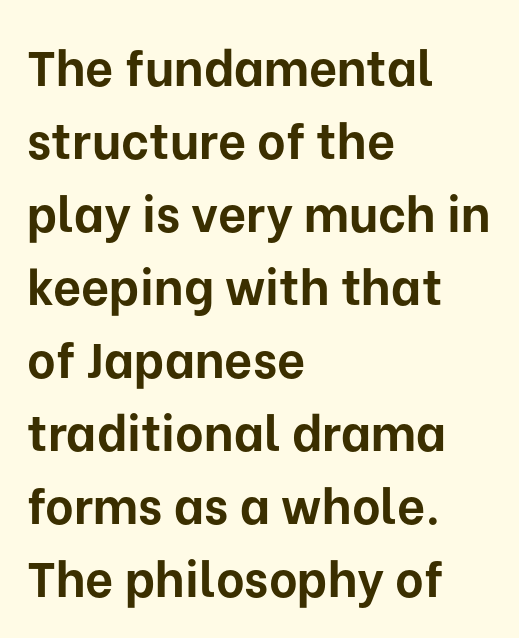
In terms of leading, this rendering sits right in the middle. The letters carry no serifs — their stems end cleanly without finishing strokes. Rendered with straight, roman letterforms. The setting favours the left margin, as ordinary paragraphs usually do.
